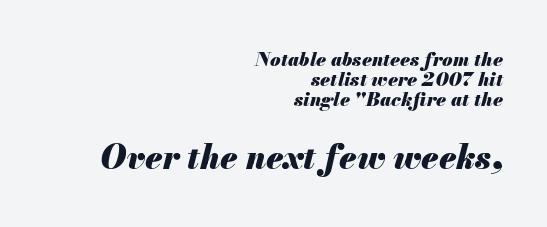
The letters advance in unequal steps, a hallmark of proportional type. Plain, unruled lines of type. Spacing between characters is what you'd get straight out of the box. A student would notice the bottom passage is typeset larger than what precedes it. Regarding leading, the lines here are crowded together.
